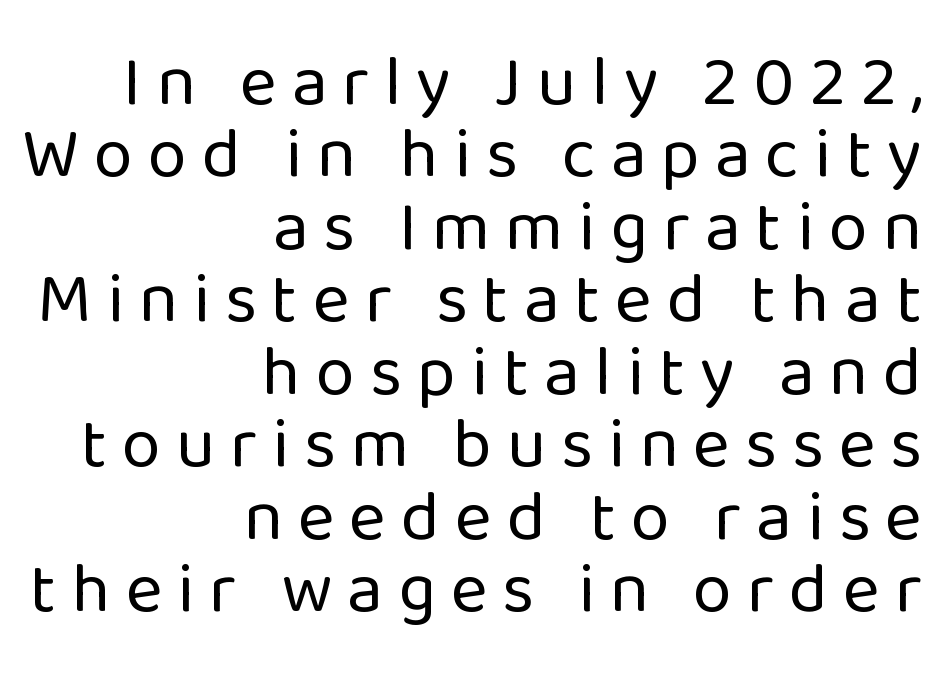
Nothing sits at the stroke ends, so this counts as sans-serif. Tall strokes in this sample are plumb rather than angled. A quiet, ordinary-to-light weight characterises the typeface. Horizontally, the lines are justified to the trailing edge only. The lines are packed closely together with very little leading.
